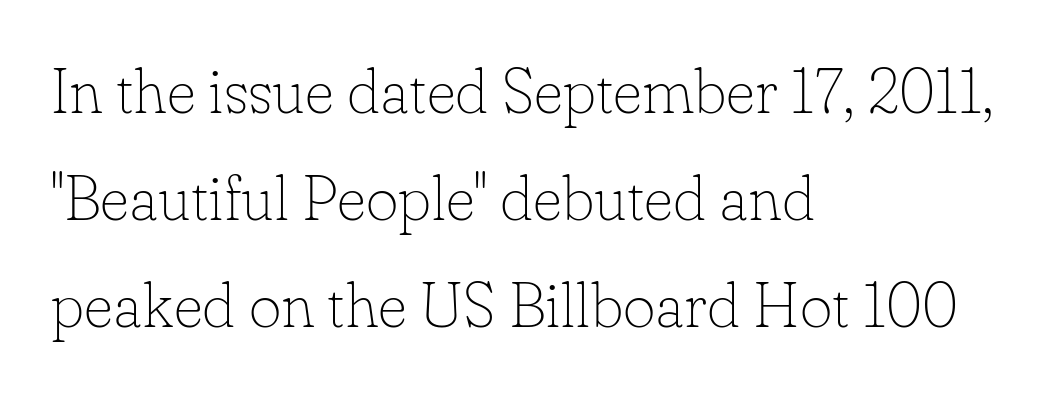
The image shows 63 px thin serif type, upright; set left-aligned, normal line spacing (1.7x), normal letter spacing, not underlined; low stroke contrast and a small x-height.
